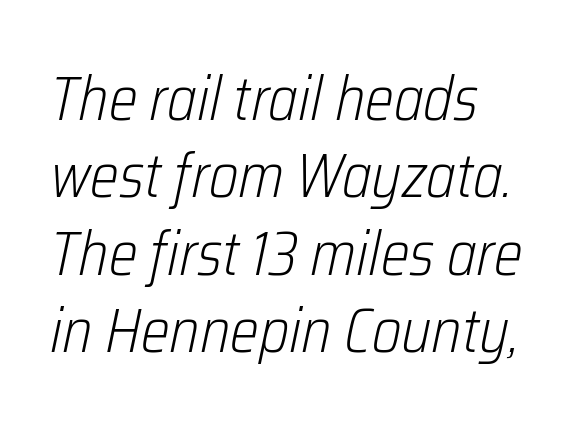
The image shows 61 px light, condensed type, italic (leaning right); set left-aligned, normal line spacing (1.27x), normal letter spacing, not underlined; low stroke contrast and a medium x-height.
